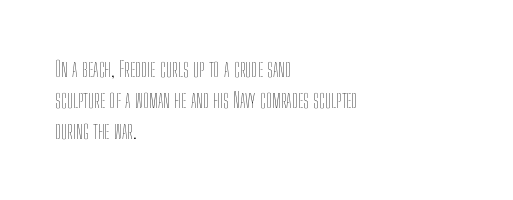
Q: Is the text bold? A: No.
Q: Is the text italic (slanted)? A: No, it is upright.
Q: Is the text underlined? A: No.
Q: How is the paragraph aligned? A: Left-aligned.
Q: Is the spacing between letters normal or unusually wide? A: Normal.
Q: Is the spacing between lines tight, normal or loose? A: Normal.
